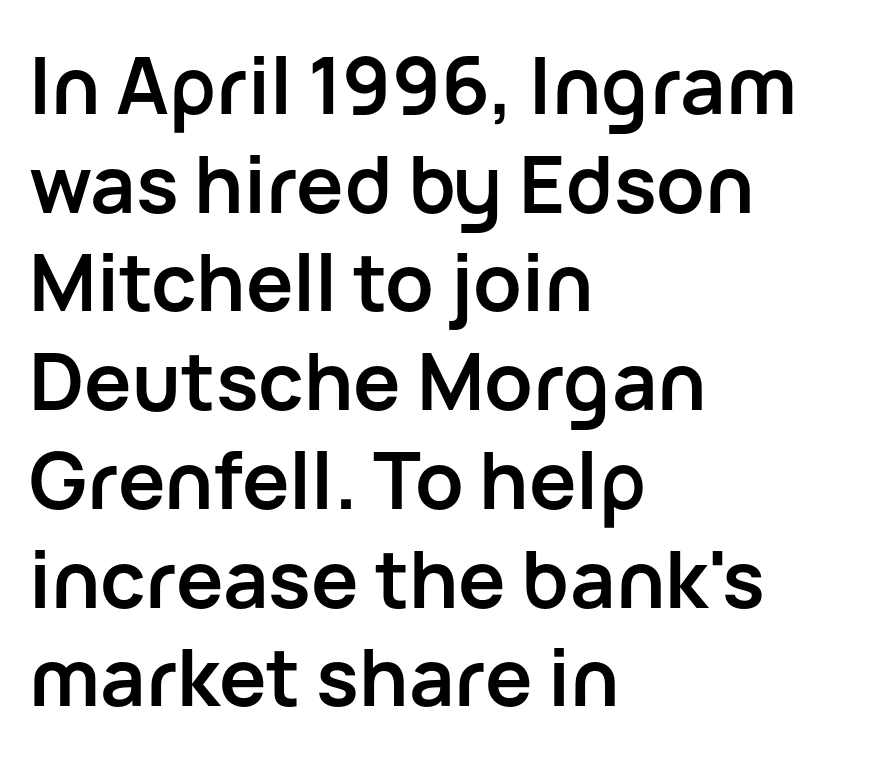
Plenty of ink on the page — the face is bold. In terms of letterform style, serifs are entirely absent. Tracking here is standard; glyphs follow each other at the usual distance. Quick note: underline off. Horizontal bands of white between lines are of average thickness.
